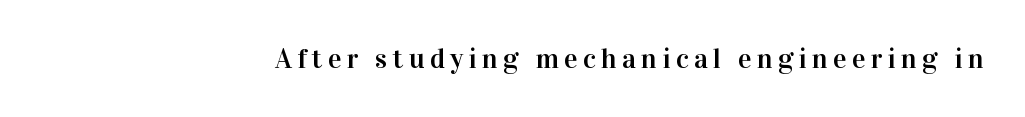
The face used here is proportionally spaced, like ordinary book or web type. The glyphs in this specimen are seriffed. The letters stand straight up with perfectly vertical stems. Clear beneath every line of the passage.
